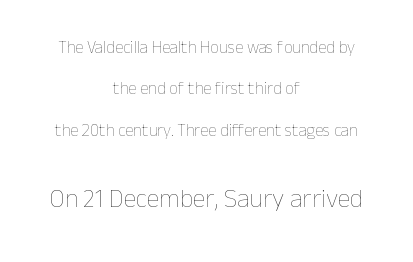
The image shows 26 px text type, upright; set centered, loose line spacing (2.43x), normal letter spacing, not underlined; the second (bottom) block is 1.53x larger.
